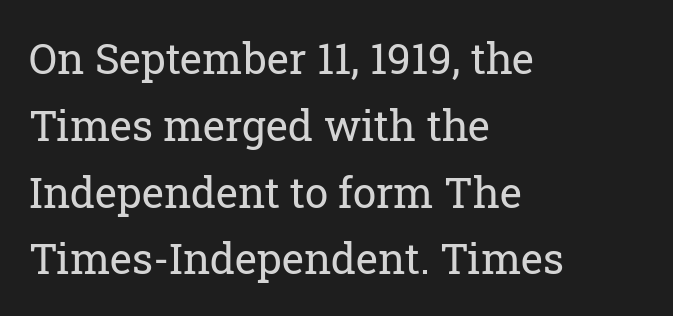
The image shows 42 px regular-weight serif type, upright; set left-aligned, normal line spacing (1.59x), normal letter spacing, not underlined; low stroke contrast and a medium x-height.
